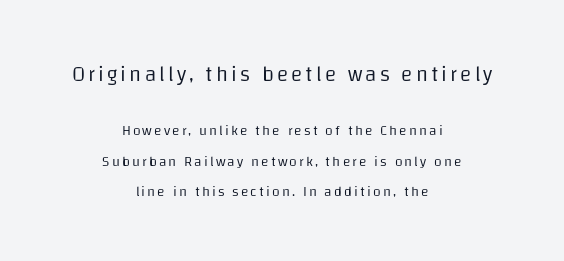
Q: Is the text bold? A: No.
Q: Is the text italic (slanted)? A: No, it is upright.
Q: Is the text underlined? A: No.
Q: How is the paragraph aligned? A: Centered.
Q: Is the spacing between lines tight, normal or loose? A: Loose.
Q: Which block of text is set in a larger size, the first (top) or the second (bottom)? A: The first (top) one.
